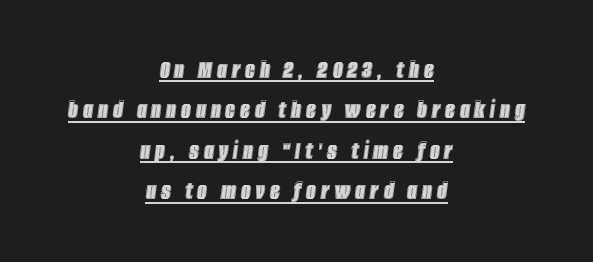
{"italic": "yes", "lean": "right", "slant_degrees": 8, "underline": "yes", "align": "center", "line_spacing": "normal", "line_spacing_ratio": 1.5, "glyph_px": 27}
